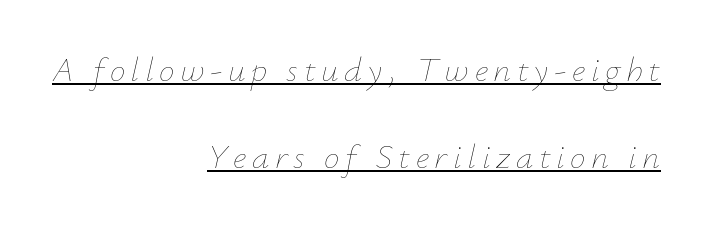
The lines are quadded right. Is there much room between lines? Yes — plenty of vertical air separates them. This sample uses an oblique cut, with every glyph tilted off the vertical. A typesetter would call this proportional, since set widths differ per character.
